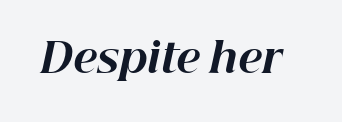
The image shows 41 px bold type, italic (leaning right); set normal letter spacing, not underlined; high stroke contrast and a medium x-height.
